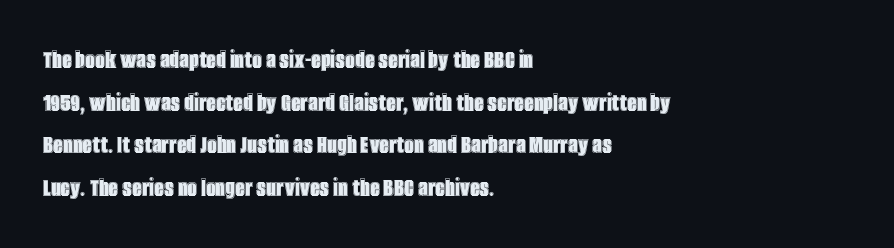
The image shows 27 px text type, upright; set left-aligned, normal line spacing (1.58x), normal letter spacing, not underlined.
